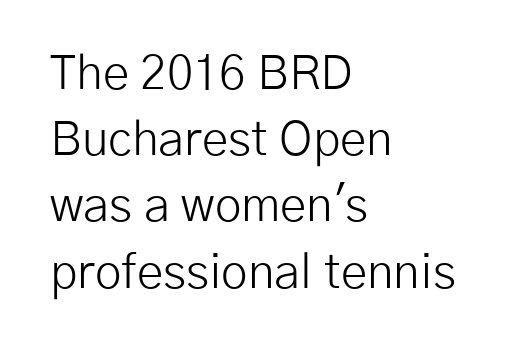
The image shows 48 px light sans-serif type, upright; set left-aligned, normal line spacing (1.38x), normal letter spacing, not underlined; low stroke contrast and a medium x-height.
